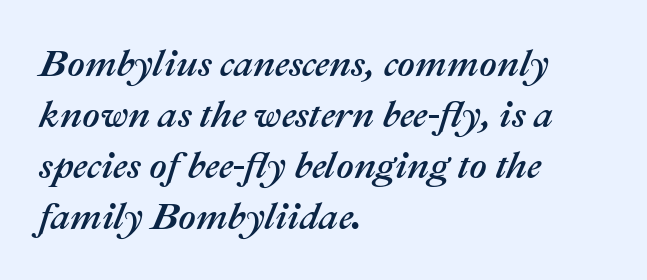
{"italic": "yes", "lean": "right", "slant_degrees": 22, "width": "normal", "stroke_contrast": "medium", "x_height": "medium", "monospaced": "no", "underline": "no", "align": "left", "line_spacing": "normal", "line_spacing_ratio": 1.34, "letter_spacing": "normal", "letter_spacing_em": 0.0, "glyph_px": 38}
